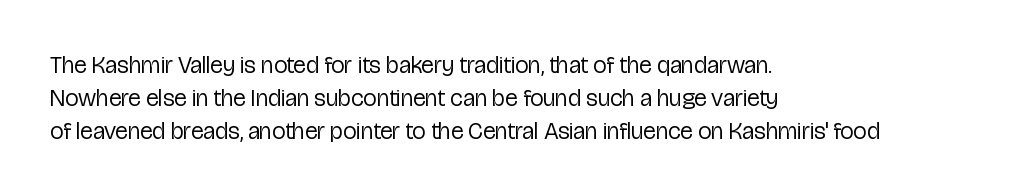
Q: Is the text bold? A: No.
Q: Is the text italic (slanted)? A: No, it is upright.
Q: Is the text underlined? A: No.
Q: How is the paragraph aligned? A: Left-aligned.
Q: Is the spacing between letters normal or unusually wide? A: Normal.
Q: Is the spacing between lines tight, normal or loose? A: Normal.
